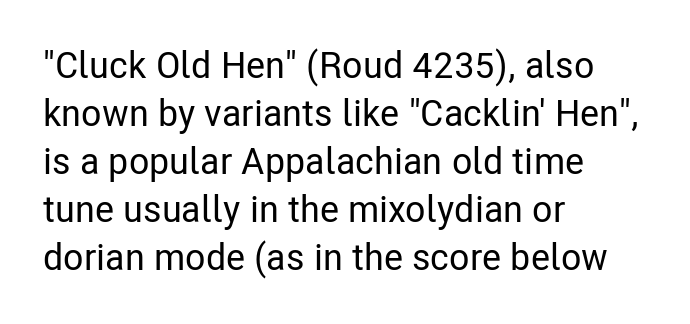
Interline gaps are of average width in this sample. Looks like regular typesetting: each glyph gets only the width it needs. A typesetter would label this face a sans. Words appear dense and cohesive because spacing is normal. The words here are not underlined. Tall strokes in this sample are plumb rather than angled.
